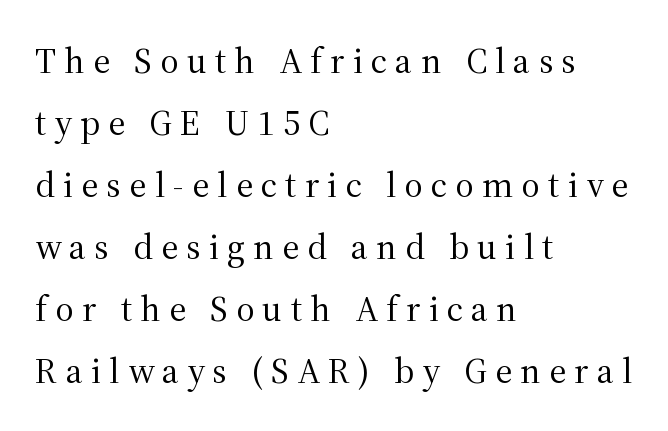
Q: Is the text bold? A: No.
Q: Is the text italic (slanted)? A: No, it is upright.
Q: Is the typeface a serif or a sans-serif typeface? A: Serif.
Q: Is the text underlined? A: No.
Q: How is the paragraph aligned? A: Left-aligned.
Q: Is the spacing between letters normal or unusually wide? A: Unusually wide.
Q: Width (condensed, normal, or wide)? A: Normal.
Q: Stroke contrast? A: Medium.
Q: x-height? A: Medium.
Q: Monospaced? A: No.
